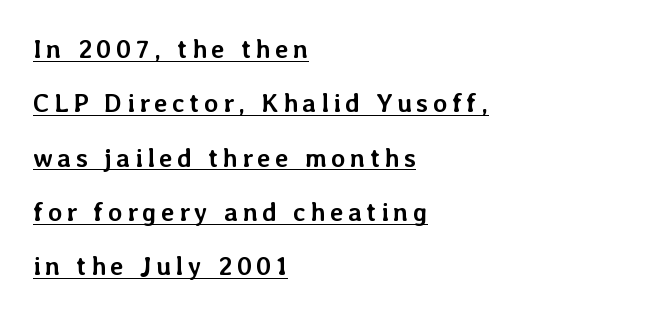
The image shows 26 px bold type, upright; set left-aligned, loose line spacing (2.09x), underlined.
